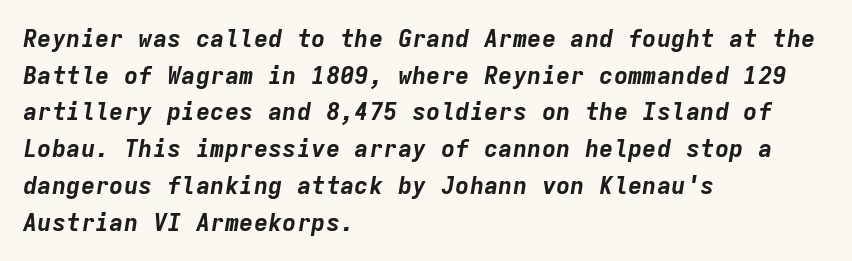
Rows of type keep a routine distance in the vertical direction. Posture: slanted. Emphasis by weight is at full strength: bold. The face used here is rendered with its standard letterfit. Line beginnings align vertically; line endings do not. Unmarked baselines from the first word to the last.
